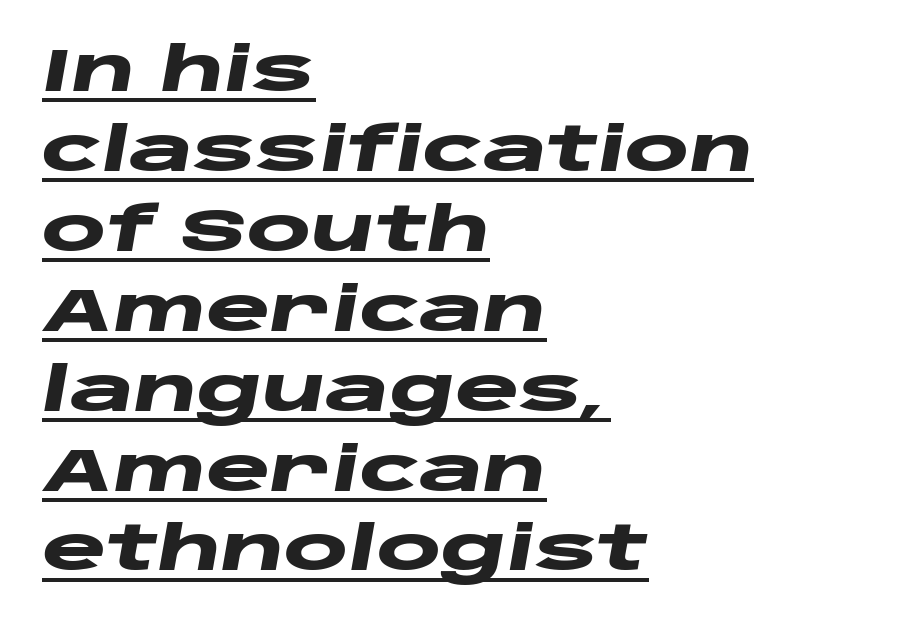
Do the characters align in a grid? No, the font is proportional. Glyph-to-glyph distance matches everyday printed text. A typographer would call this underscored text. These lines stack with their left ends in a neat column. Normally led — the rows are evenly, conventionally spaced.
